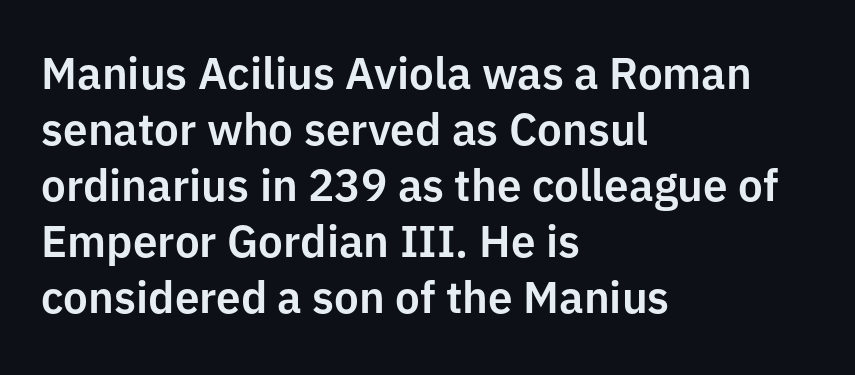
Q: Is the text italic (slanted)? A: No, it is upright.
Q: Is the typeface a serif or a sans-serif typeface? A: Sans-serif.
Q: Is the text underlined? A: No.
Q: How is the paragraph aligned? A: Left-aligned.
Q: Is the spacing between letters normal or unusually wide? A: Normal.
Q: Is the spacing between lines tight, normal or loose? A: Normal.
Q: Width (condensed, normal, or wide)? A: Normal.
Q: Stroke contrast? A: Low.
Q: x-height? A: Medium.
Q: Monospaced? A: No.
